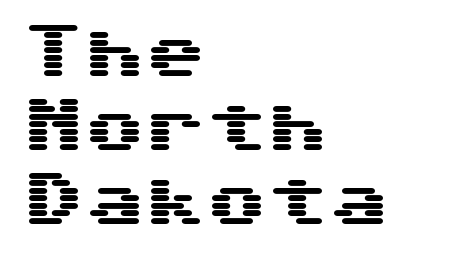
Default kerning and tracking; the words read as compact shapes. What kind of face is this? One without serifs — a sans. The specimen reads as upright at a glance. The foot of each line stays bare and open. This rendering uses left alignment, leaving the right contour irregular.
